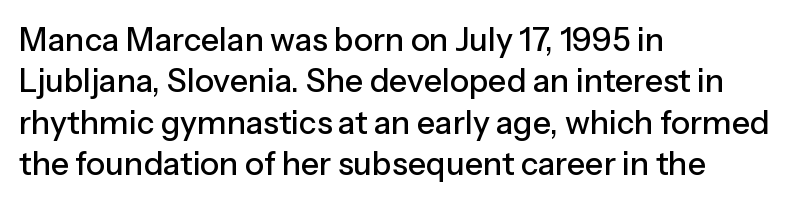
The image shows 32 px sans-serif type, upright; set left-aligned, normal line spacing (1.29x), normal letter spacing, not underlined; low stroke contrast and a medium x-height.
